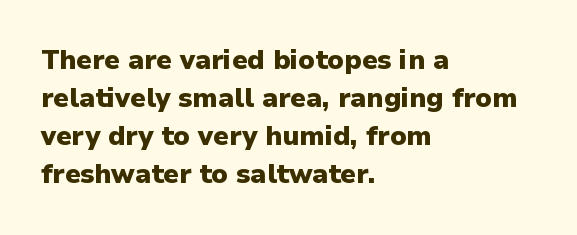
{"italic": "no", "bold": "yes", "underline": "no", "align": "left", "line_spacing": "normal", "line_spacing_ratio": 1.41, "letter_spacing": "normal", "letter_spacing_em": 0.0, "glyph_px": 27}
